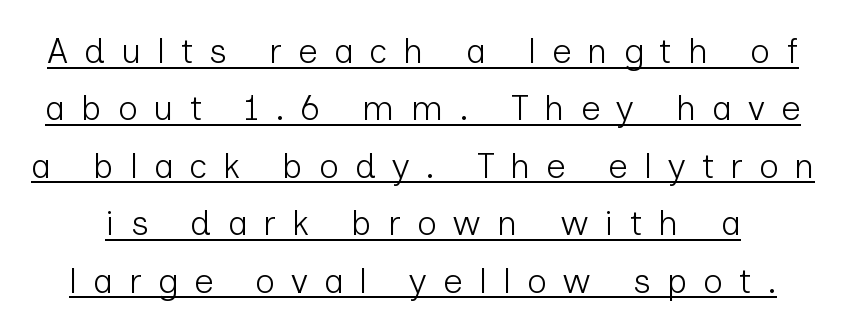
Grotesque or geometric, the face here clearly has no serifs. Varying glyph widths throughout — classic text-font behaviour. Rows of type keep a routine distance in the vertical direction. Heft: none added — not bold. Characters remain perfectly vertical along every line.
